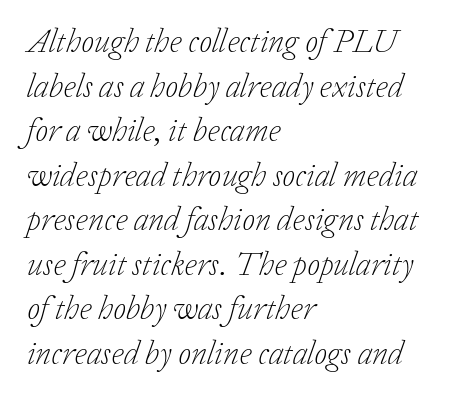
{"serif": "yes", "italic": "yes", "lean": "right", "slant_degrees": 20, "bold": "no", "weight": "light", "width": "normal", "stroke_contrast": "low", "x_height": "medium", "monospaced": "no", "underline": "no", "align": "left", "line_spacing": "normal", "line_spacing_ratio": 1.35, "letter_spacing": "normal", "letter_spacing_em": 0.0, "glyph_px": 33}
